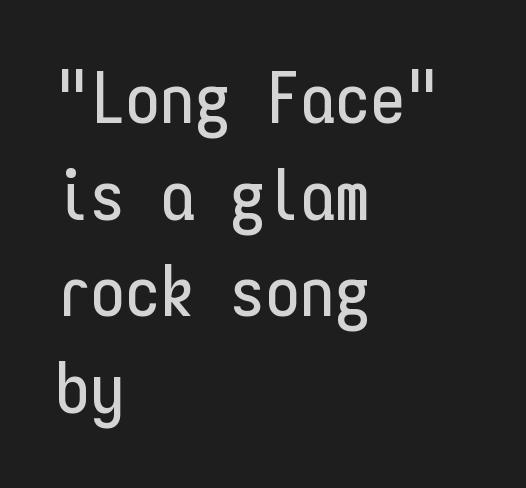
Here the designer chose a console-style face with uniform glyph widths. The passage shown is not underscored anywhere. In CSS terms this would be text-align: left. This is the regular roman posture of the typeface.
